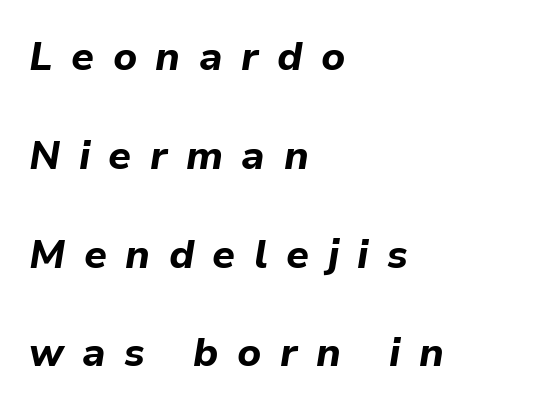
The rendering inserts visible extra space after every character. Descender tails drop into unmarked territory. Heavy, bold letterforms. Note the varied advance widths — an 'i' is clearly narrower than an 'm'.
